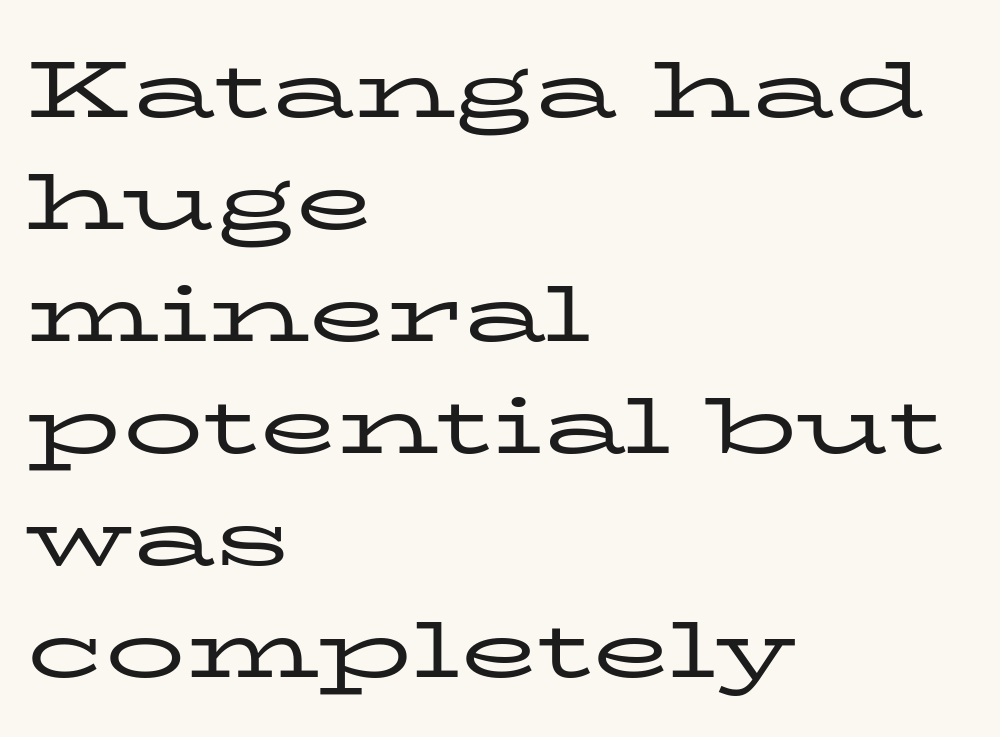
The image shows 80 px regular-weight, wide serif type, upright; set left-aligned, normal line spacing (1.4x), normal letter spacing, not underlined; low stroke contrast and a medium x-height.
